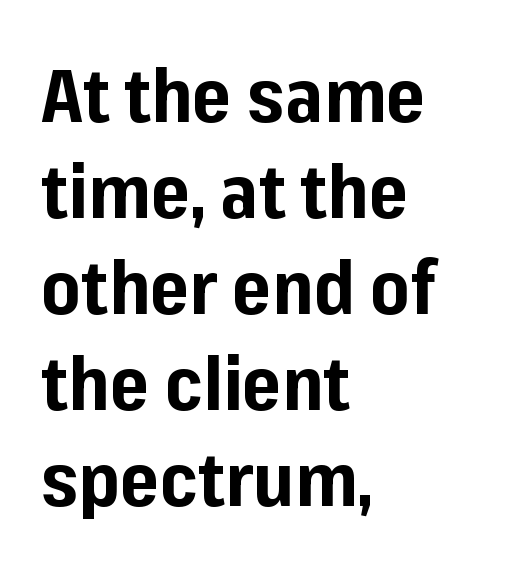
{"serif": "no", "italic": "no", "bold": "yes", "weight": "bold", "width": "normal", "stroke_contrast": "low", "x_height": "medium", "monospaced": "no", "underline": "no", "align": "left", "line_spacing": "normal", "line_spacing_ratio": 1.28, "letter_spacing": "normal", "letter_spacing_em": 0.0, "glyph_px": 75}
